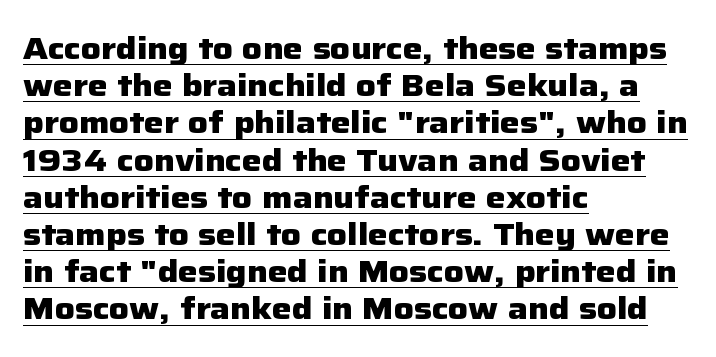
The image shows 31 px heavy sans-serif type, upright; set left-aligned, line spacing 1.2x, normal letter spacing, underlined; low stroke contrast and a medium x-height.
